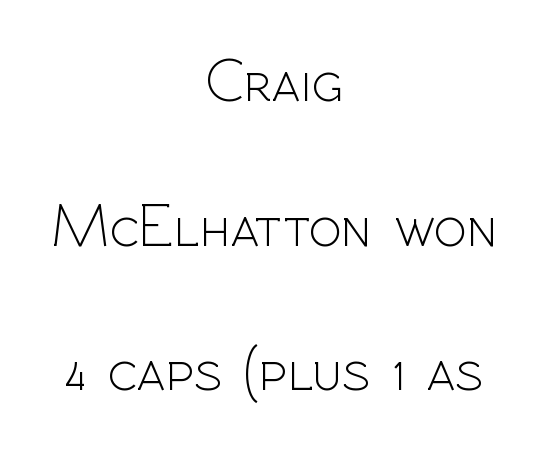
The image shows 61 px light sans-serif type, upright; set centered, loose line spacing (2.37x), normal letter spacing, not underlined; a medium x-height.
